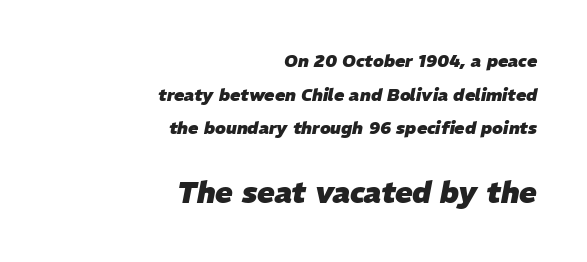
{"italic": "yes", "lean": "right", "slant_degrees": 11, "bold": "yes", "weight": "heavy", "width": "normal", "stroke_contrast": "low", "x_height": "medium", "monospaced": "no", "underline": "no", "align": "right", "line_spacing": "loose", "line_spacing_ratio": 1.98, "letter_spacing": "normal", "letter_spacing_em": 0.0, "larger_block": "second", "size_ratio": 1.71, "glyph_px": 29}
